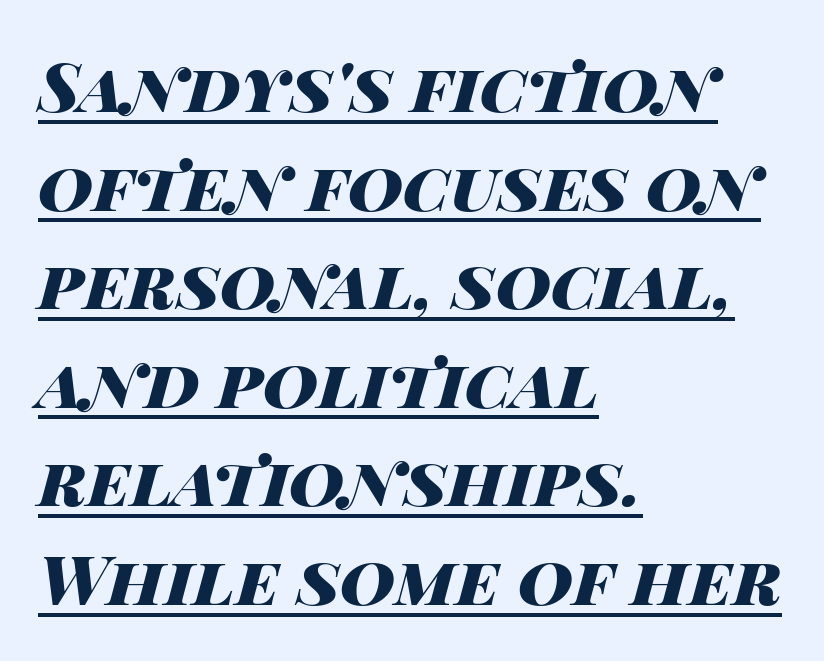
{"italic": "yes", "lean": "right", "slant_degrees": 14, "bold": "yes", "weight": "heavy", "width": "wide", "stroke_contrast": "high", "x_height": "large", "monospaced": "no", "underline": "yes", "align": "left", "line_spacing": "normal", "line_spacing_ratio": 1.45, "letter_spacing": "normal", "letter_spacing_em": 0.0, "glyph_px": 68}
